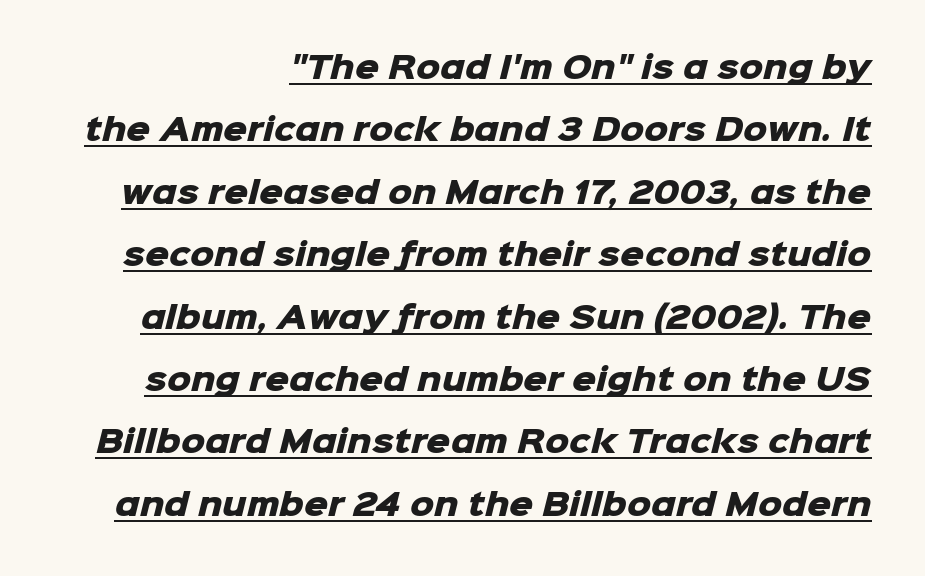
{"serif": "no", "bold": "yes", "weight": "heavy", "width": "normal", "stroke_contrast": "low", "x_height": "medium", "monospaced": "no", "underline": "yes", "line_spacing": "loose", "line_spacing_ratio": 2.08, "letter_spacing": "normal", "letter_spacing_em": 0.0, "glyph_px": 30}
